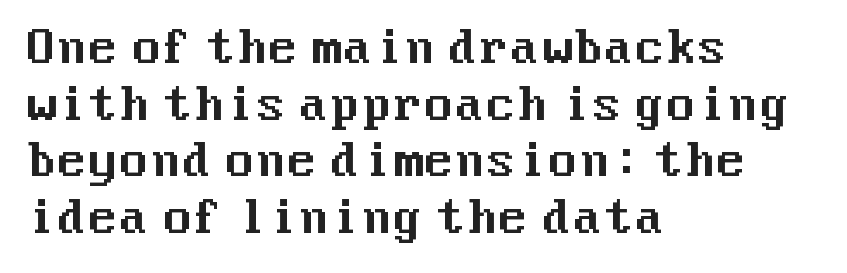
The image shows 45 px sans-serif type, upright; set left-aligned, normal line spacing (1.26x), normal letter spacing, not underlined; medium stroke contrast and a medium x-height.
